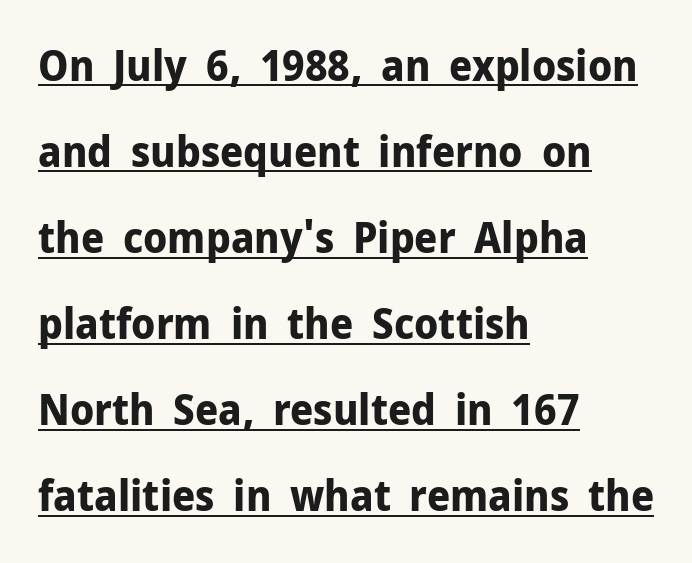
Q: Is the text bold? A: Yes.
Q: Is the text italic (slanted)? A: No, it is upright.
Q: Is the typeface a serif or a sans-serif typeface? A: Sans-serif.
Q: Is the text underlined? A: Yes.
Q: How is the paragraph aligned? A: Left-aligned.
Q: Is the spacing between letters normal or unusually wide? A: Normal.
Q: Is the spacing between lines tight, normal or loose? A: Loose.
Q: Width (condensed, normal, or wide)? A: Normal.
Q: Stroke contrast? A: Low.
Q: x-height? A: Medium.
Q: Monospaced? A: No.
